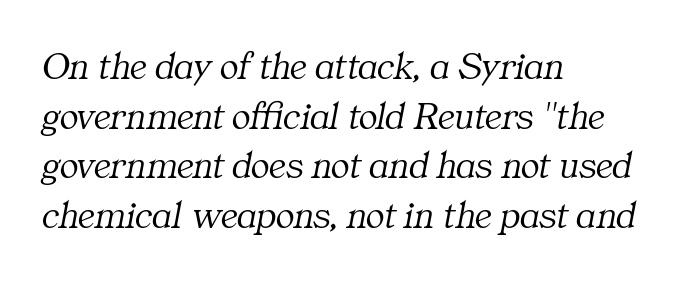
Q: Is the text bold? A: No.
Q: Is the text italic (slanted)? A: Yes, it leans right by about 11 degrees.
Q: Is the typeface a serif or a sans-serif typeface? A: Serif.
Q: Is the text underlined? A: No.
Q: How is the paragraph aligned? A: Left-aligned.
Q: Is the spacing between letters normal or unusually wide? A: Normal.
Q: Is the spacing between lines tight, normal or loose? A: Normal.
Q: Width (condensed, normal, or wide)? A: Normal.
Q: Stroke contrast? A: Medium.
Q: x-height? A: Medium.
Q: Monospaced? A: No.
